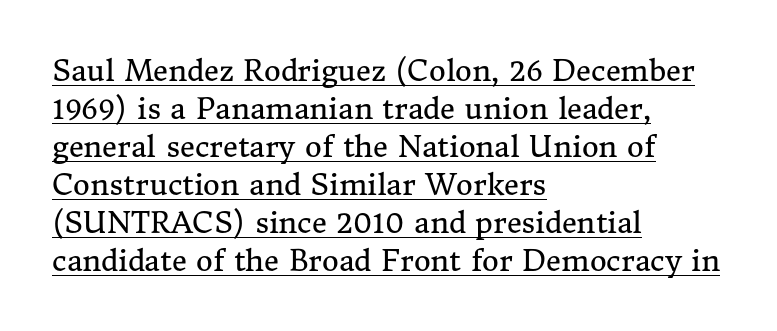
Q: Is the text bold? A: No.
Q: Is the text italic (slanted)? A: No, it is upright.
Q: Is the typeface a serif or a sans-serif typeface? A: Serif.
Q: Is the text underlined? A: Yes.
Q: How is the paragraph aligned? A: Left-aligned.
Q: Is the spacing between letters normal or unusually wide? A: Normal.
Q: Is the spacing between lines tight, normal or loose? A: Normal.
Q: Width (condensed, normal, or wide)? A: Normal.
Q: Stroke contrast? A: Medium.
Q: x-height? A: Medium.
Q: Monospaced? A: No.
